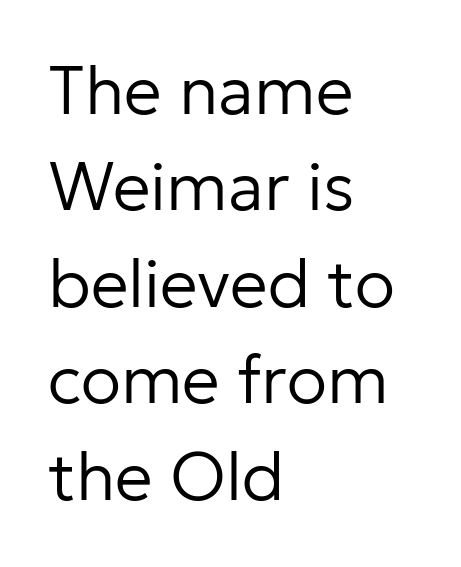
{"serif": "no", "italic": "no", "bold": "no", "weight": "regular", "width": "normal", "stroke_contrast": "low", "x_height": "medium", "monospaced": "no", "underline": "no", "align": "left", "line_spacing": "normal", "line_spacing_ratio": 1.44, "letter_spacing": "normal", "letter_spacing_em": 0.0, "glyph_px": 67}
